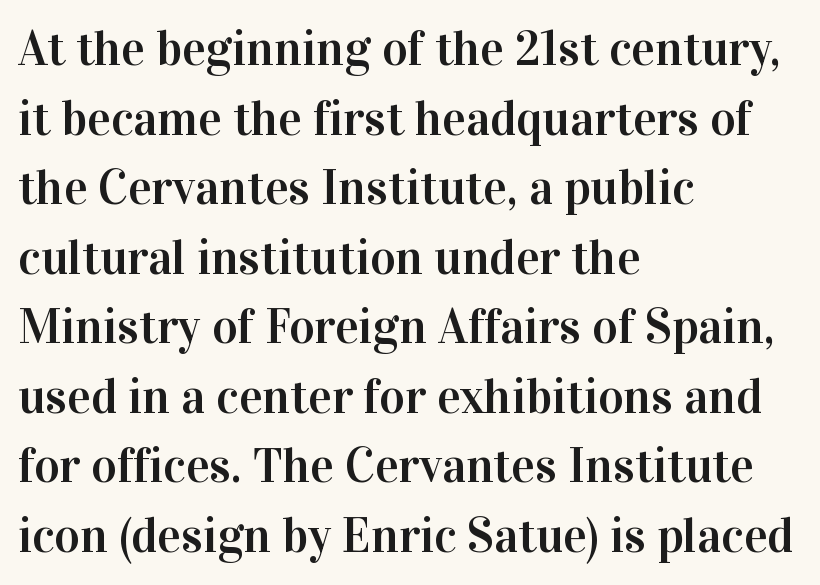
{"serif": "yes", "italic": "no", "width": "normal", "stroke_contrast": "high", "x_height": "medium", "monospaced": "no", "underline": "no", "align": "left", "line_spacing": "normal", "line_spacing_ratio": 1.42, "letter_spacing": "normal", "letter_spacing_em": 0.0, "glyph_px": 49}
